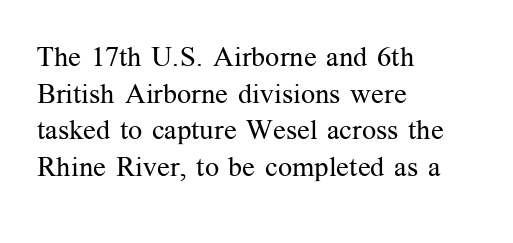
Q: Is the text bold? A: No.
Q: Is the text italic (slanted)? A: No, it is upright.
Q: Is the typeface a serif or a sans-serif typeface? A: Serif.
Q: Is the text underlined? A: No.
Q: How is the paragraph aligned? A: Left-aligned.
Q: Is the spacing between letters normal or unusually wide? A: Normal.
Q: Is the spacing between lines tight, normal or loose? A: Normal.
Q: Width (condensed, normal, or wide)? A: Normal.
Q: Stroke contrast? A: Medium.
Q: x-height? A: Medium.
Q: Monospaced? A: No.
